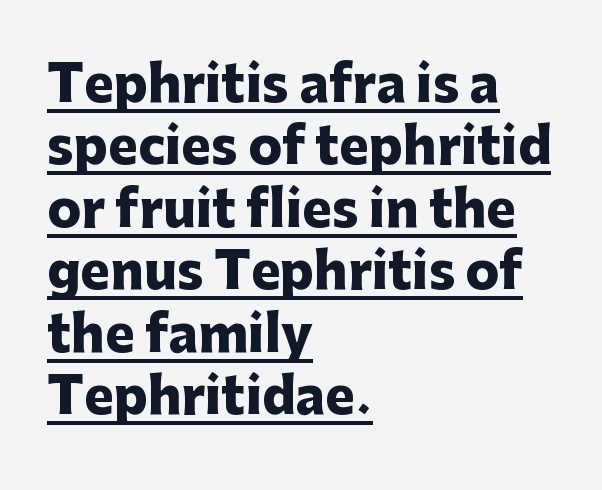
A typesetter would call this leading conventional body-copy spacing. Does a line run under the words? Yes, clearly. To sum up the face: it is a sans, with no serifs. Every character sits straight up, as roman type does. Spacing verdict: proportional, widths tailored to each character.
